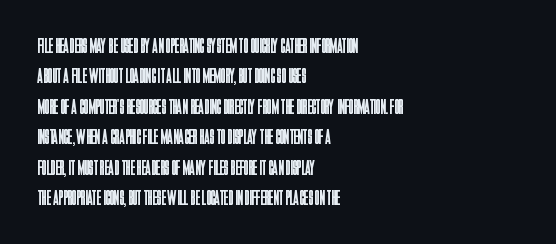
Q: Is the text bold? A: No.
Q: Is the text italic (slanted)? A: No, it is upright.
Q: Is the text underlined? A: No.
Q: How is the paragraph aligned? A: Left-aligned.
Q: Is the spacing between letters normal or unusually wide? A: Normal.
Q: Is the spacing between lines tight, normal or loose? A: Normal.
